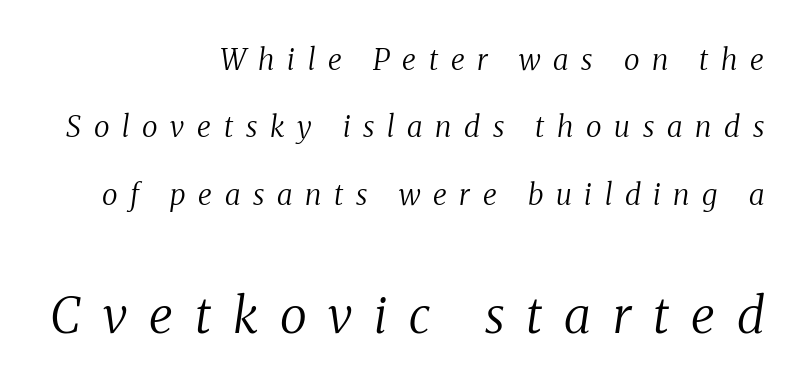
Q: Is the text bold? A: No.
Q: Is the text italic (slanted)? A: Yes, it leans right by about 8 degrees.
Q: Is the typeface a serif or a sans-serif typeface? A: Serif.
Q: Is the text underlined? A: No.
Q: How is the paragraph aligned? A: Right-aligned.
Q: Is the spacing between letters normal or unusually wide? A: Unusually wide.
Q: Is the spacing between lines tight, normal or loose? A: Loose.
Q: Which block of text is set in a larger size, the first (top) or the second (bottom)? A: The second (bottom) one.
Q: Width (condensed, normal, or wide)? A: Normal.
Q: Stroke contrast? A: Medium.
Q: x-height? A: Medium.
Q: Monospaced? A: No.
